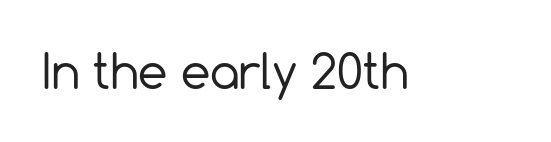
The image shows 47 px regular-weight sans-serif type, upright; set normal letter spacing, not underlined; a medium x-height.
